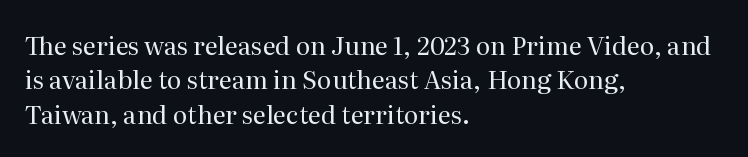
{"italic": "no", "bold": "no", "underline": "no", "align": "left", "line_spacing": "normal", "line_spacing_ratio": 1.38, "letter_spacing": "normal", "letter_spacing_em": 0.0, "glyph_px": 25}
